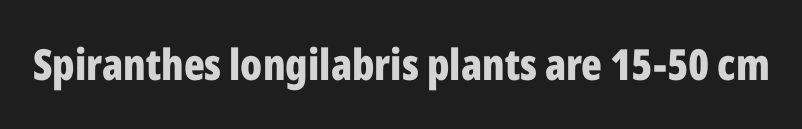
The strokes are fattened all the way to bold. Beneath every word, the page is bare. Between one letter and the next there's only the usual sliver of space. These lines are composed in type without serifs.
